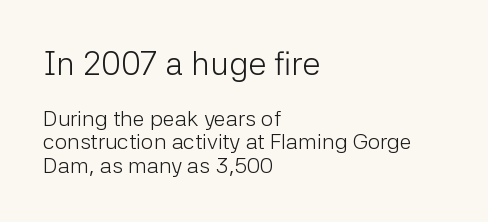
{"serif": "no", "italic": "no", "bold": "no", "weight": "light", "width": "normal", "stroke_contrast": "low", "x_height": "medium", "monospaced": "no", "underline": "no", "align": "left", "line_spacing": "tight", "line_spacing_ratio": 1.07, "letter_spacing": "normal", "letter_spacing_em": 0.0, "larger_block": "first", "size_ratio": 1.5, "glyph_px": 33}
